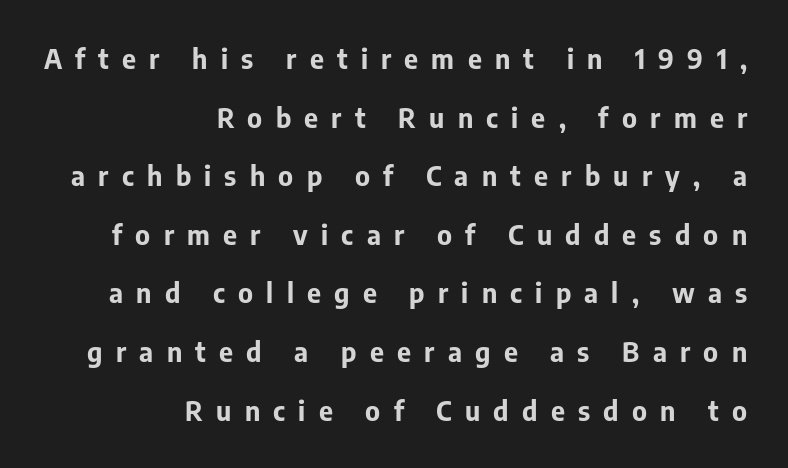
The specimen omits any rule beneath the text block's lines. The compositor pushed each line to the right boundary. Do the letters lean? They stand straight. Does extra space separate the letters? Yes, quite a lot of it.
